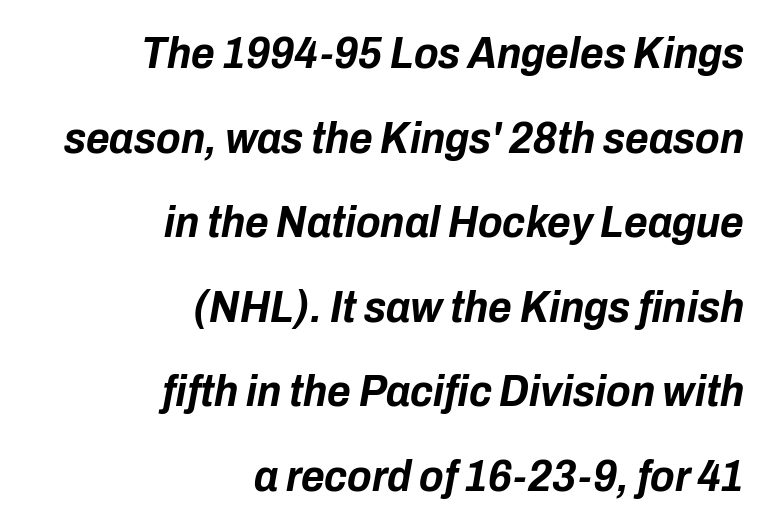
{"italic": "yes", "lean": "right", "slant_degrees": 10, "bold": "yes", "weight": "bold", "width": "condensed", "stroke_contrast": "low", "x_height": "medium", "monospaced": "no", "underline": "no", "align": "right", "line_spacing_ratio": 1.88, "letter_spacing": "normal", "letter_spacing_em": 0.0, "glyph_px": 45}
